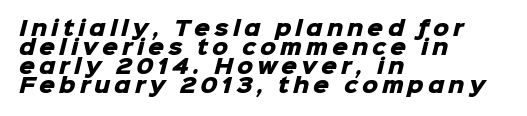
Q: Is the text bold? A: Yes.
Q: Is the text underlined? A: No.
Q: How is the paragraph aligned? A: Left-aligned.
Q: Is the spacing between letters normal or unusually wide? A: Unusually wide.
Q: Is the spacing between lines tight, normal or loose? A: Tight.
